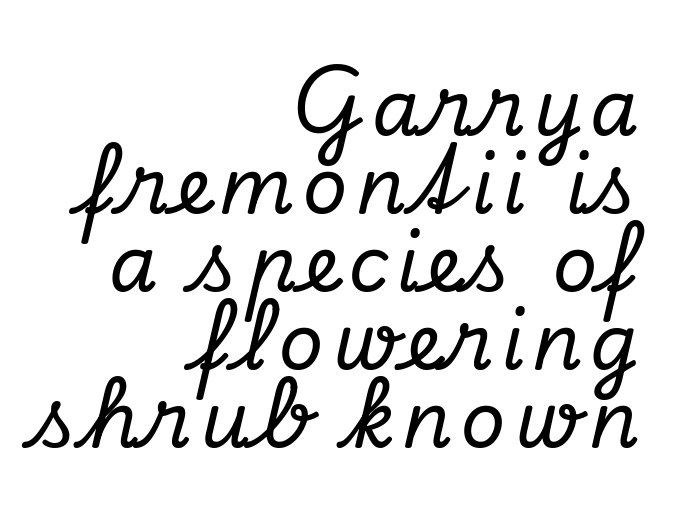
The image shows 78 px serif type, italic (leaning right); set right-aligned, tight line spacing (1.0x), not underlined; low stroke contrast and a small x-height.
